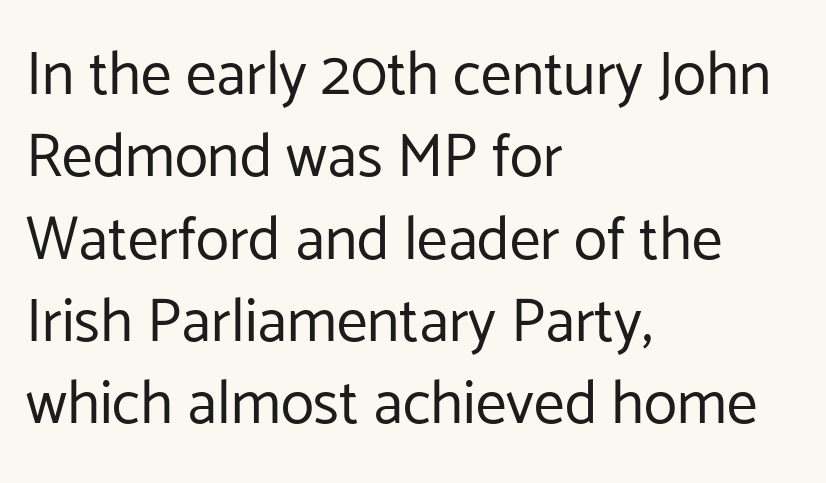
The image shows 61 px regular-weight sans-serif type, upright; set left-aligned, normal line spacing (1.35x), normal letter spacing, not underlined; low stroke contrast and a medium x-height.
